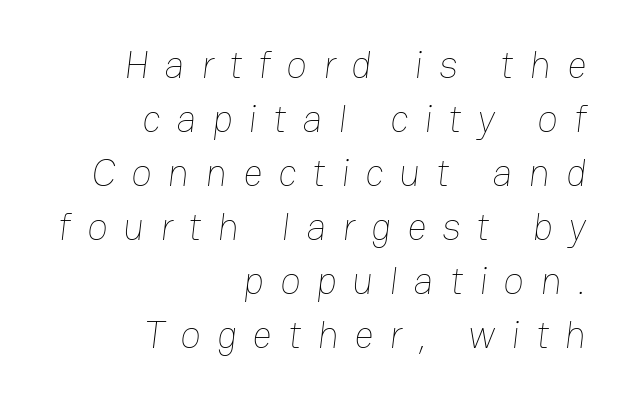
Q: Is the text bold? A: No.
Q: Is the text underlined? A: No.
Q: How is the paragraph aligned? A: Right-aligned.
Q: Is the spacing between letters normal or unusually wide? A: Unusually wide.
Q: Is the spacing between lines tight, normal or loose? A: Normal.
Q: Width (condensed, normal, or wide)? A: Normal.
Q: Stroke contrast? A: Low.
Q: x-height? A: Medium.
Q: Monospaced? A: No.
